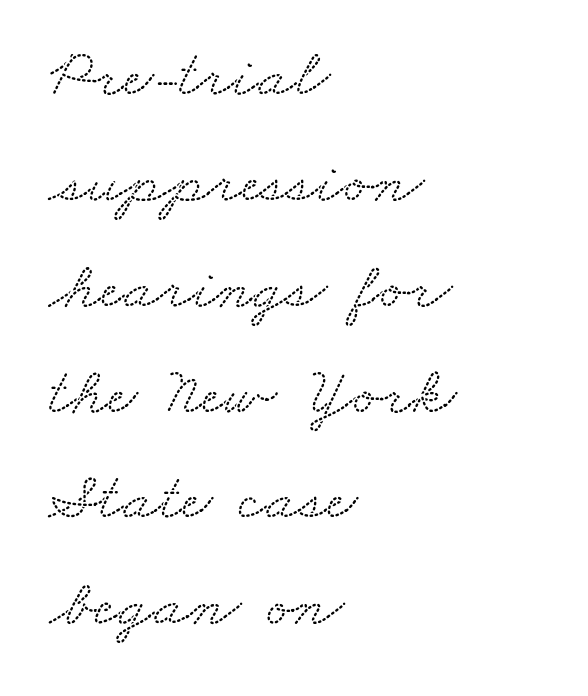
Q: Is the text underlined? A: No.
Q: How is the paragraph aligned? A: Left-aligned.
Q: Is the spacing between letters normal or unusually wide? A: Normal.
Q: Is the spacing between lines tight, normal or loose? A: Normal.
Q: Width (condensed, normal, or wide)? A: Wide.
Q: Stroke contrast? A: Low.
Q: x-height? A: Small.
Q: Monospaced? A: No.
